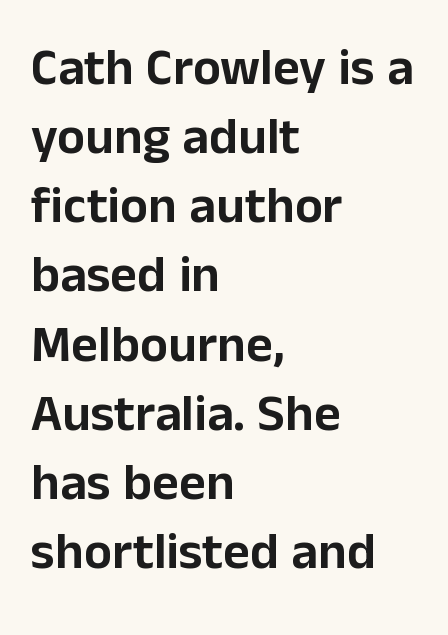
{"serif": "no", "italic": "no", "width": "normal", "stroke_contrast": "low", "x_height": "medium", "monospaced": "no", "underline": "no", "align": "left", "line_spacing": "normal", "line_spacing_ratio": 1.33, "letter_spacing": "normal", "letter_spacing_em": 0.0, "glyph_px": 52}
